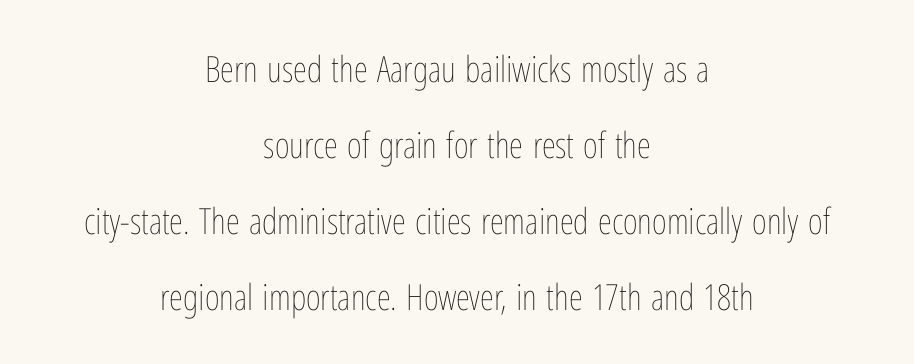
Q: Is the text bold? A: No.
Q: Is the text italic (slanted)? A: No, it is upright.
Q: Is the text underlined? A: No.
Q: How is the paragraph aligned? A: Centered.
Q: Is the spacing between letters normal or unusually wide? A: Normal.
Q: Is the spacing between lines tight, normal or loose? A: Loose.
Q: Width (condensed, normal, or wide)? A: Condensed.
Q: Stroke contrast? A: Low.
Q: x-height? A: Medium.
Q: Monospaced? A: No.
